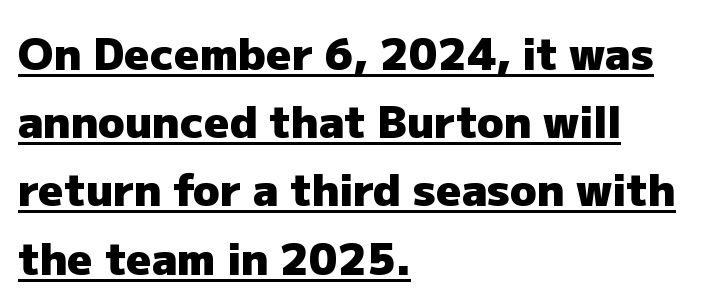
Q: Is the text bold? A: Yes.
Q: Is the text italic (slanted)? A: No, it is upright.
Q: Is the typeface a serif or a sans-serif typeface? A: Sans-serif.
Q: Is the text underlined? A: Yes.
Q: How is the paragraph aligned? A: Left-aligned.
Q: Is the spacing between letters normal or unusually wide? A: Normal.
Q: Is the spacing between lines tight, normal or loose? A: Normal.
Q: Width (condensed, normal, or wide)? A: Normal.
Q: Stroke contrast? A: Low.
Q: x-height? A: Medium.
Q: Monospaced? A: No.
